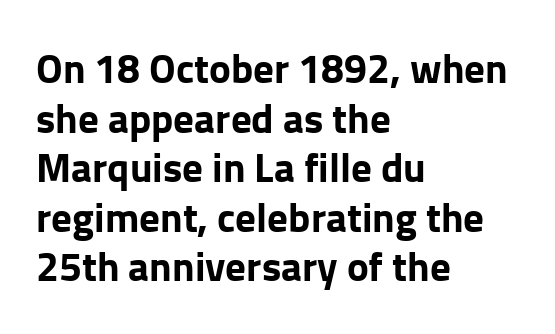
Glance below the letters and you will spot only blank space. Weight check: bold — yes, fully. The characters display no serif detailing; their extremities are plain. Alignment: flush left. A typesetter would call this proportional, since set widths differ per character. The horizontal fit of the characters is conventional and even.
